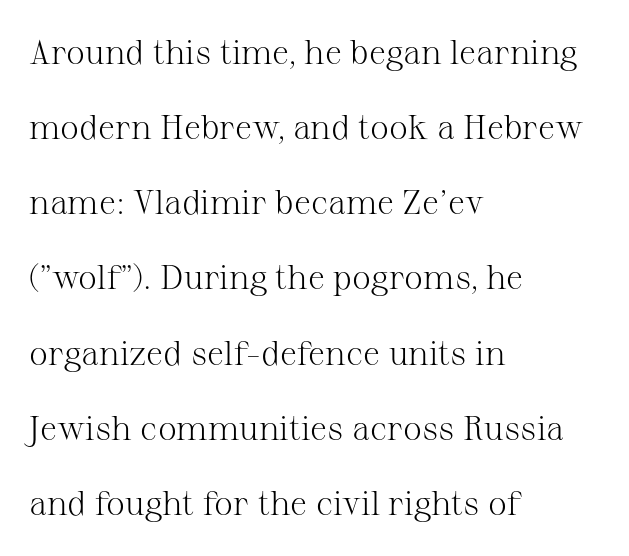
Q: Is the text bold? A: No.
Q: Is the text italic (slanted)? A: No, it is upright.
Q: Is the typeface a serif or a sans-serif typeface? A: Serif.
Q: Is the text underlined? A: No.
Q: How is the paragraph aligned? A: Left-aligned.
Q: Is the spacing between letters normal or unusually wide? A: Normal.
Q: Is the spacing between lines tight, normal or loose? A: Loose.
Q: Width (condensed, normal, or wide)? A: Normal.
Q: Stroke contrast? A: Medium.
Q: x-height? A: Medium.
Q: Monospaced? A: No.
